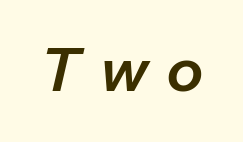
{"italic": "yes", "lean": "right", "slant_degrees": 13, "width": "normal", "stroke_contrast": "low", "x_height": "medium", "monospaced": "no", "underline": "no", "letter_spacing": "wide", "letter_spacing_em": 0.32, "glyph_px": 60}
